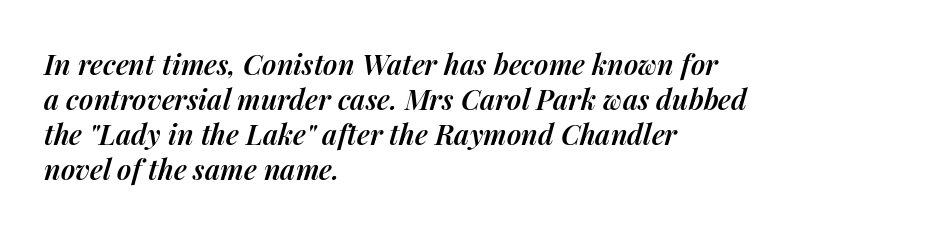
The image shows 28 px semibold type, italic (leaning right); set left-aligned, normal line spacing (1.25x), normal letter spacing, not underlined; medium stroke contrast and a medium x-height.
